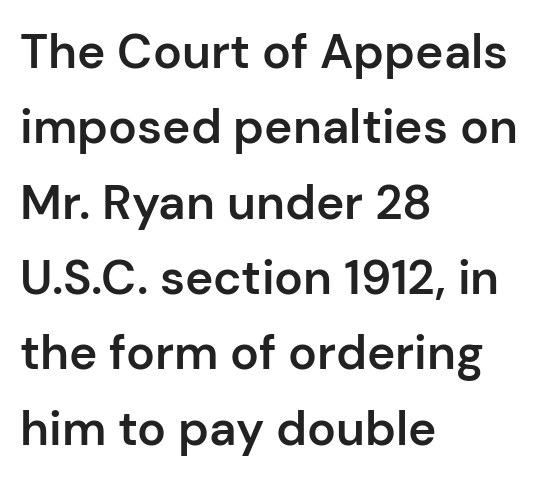
Q: Is the text bold? A: Semi-bold.
Q: Is the text italic (slanted)? A: No, it is upright.
Q: Is the typeface a serif or a sans-serif typeface? A: Sans-serif.
Q: Is the text underlined? A: No.
Q: How is the paragraph aligned? A: Left-aligned.
Q: Is the spacing between letters normal or unusually wide? A: Normal.
Q: Is the spacing between lines tight, normal or loose? A: Normal.
Q: Width (condensed, normal, or wide)? A: Normal.
Q: Stroke contrast? A: Low.
Q: x-height? A: Medium.
Q: Monospaced? A: No.
